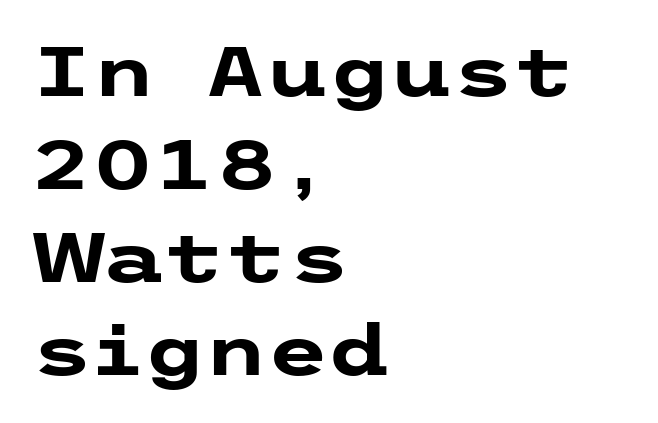
In terms of posture, this sample is upright. These lines are composed in type without serifs. This block has exactly the height ordinary leading produces. Spacing between characters is what you'd get straight out of the box. The string is rendered with underlining switched off.
